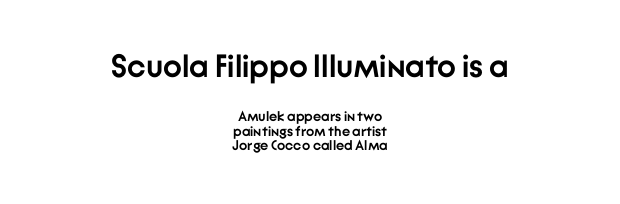
{"serif": "no", "italic": "no", "bold": "yes", "weight": "semibold", "width": "normal", "stroke_contrast": "low", "x_height": "medium", "monospaced": "no", "underline": "no", "align": "center", "line_spacing": "tight", "line_spacing_ratio": 1.02, "letter_spacing": "normal", "letter_spacing_em": 0.0, "larger_block": "first", "size_ratio": 2.29, "glyph_px": 32}
